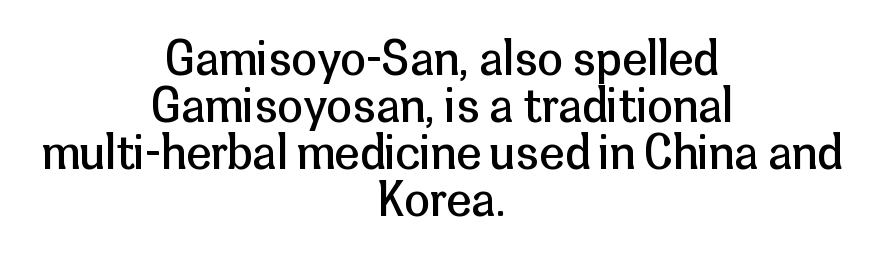
Typographically, this falls in the sans-serif category. Characters follow at the spacing the type designer built in. A clean baseline with only descenders dipping below it. Reading down the block, each line starts at a different indent, mirrored at its end.
